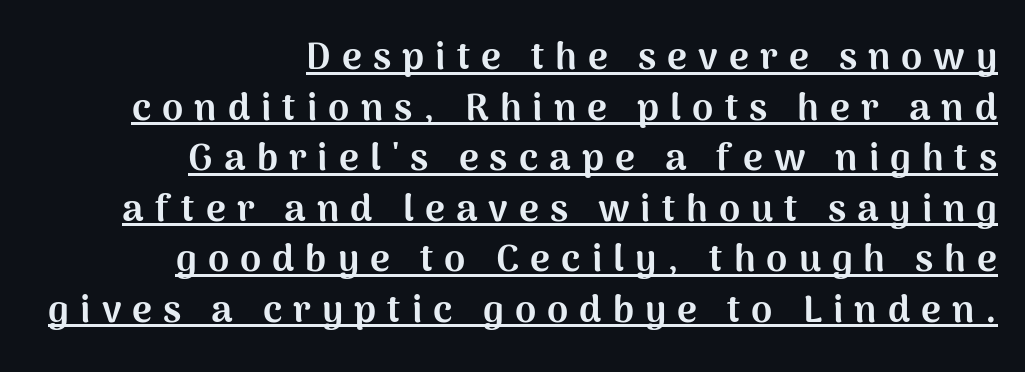
A normal amount of white space separates one row of letters from the next. Compared with a flush-left layout, this one pins lines to the opposite, right side. Students, this is bold: see how much ink each stroke carries. Posture: upright roman.
